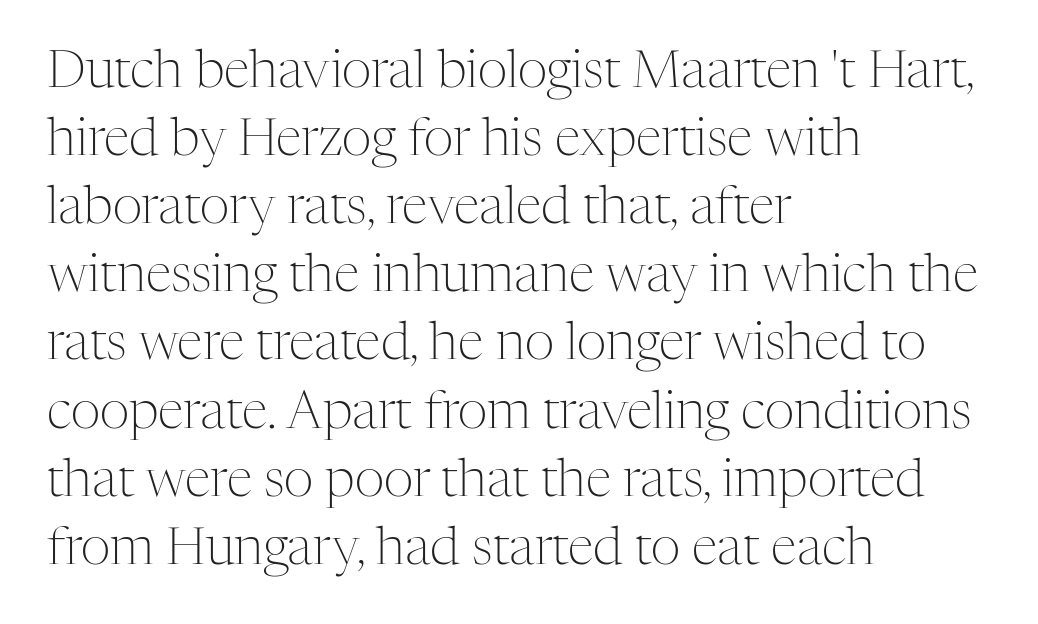
Is this a fixed-width face? No — the glyphs have proportional, varying widths. The paragraph shown leans on its left margin. How are the letters spaced? Ordinarily, with no added tracking. Descenders hang freely into open space.
